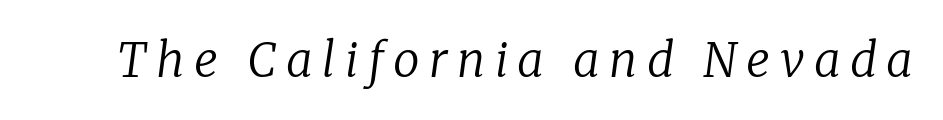
Q: Is the text bold? A: No.
Q: Is the text italic (slanted)? A: Yes, it leans right by about 8 degrees.
Q: Is the typeface a serif or a sans-serif typeface? A: Serif.
Q: Is the text underlined? A: No.
Q: Is the spacing between letters normal or unusually wide? A: Unusually wide.
Q: Width (condensed, normal, or wide)? A: Normal.
Q: Stroke contrast? A: Low.
Q: x-height? A: Medium.
Q: Monospaced? A: No.
